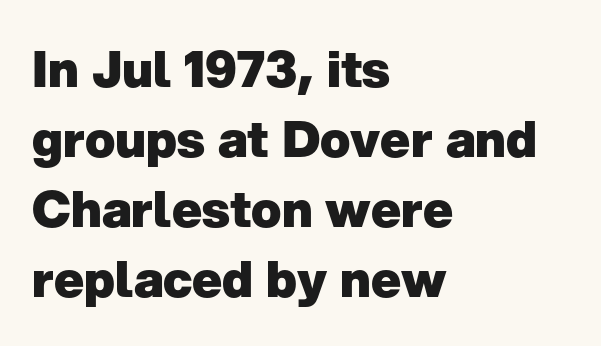
The image shows 50 px heavy sans-serif type, upright; set left-aligned, normal line spacing (1.4x), normal letter spacing, not underlined; low stroke contrast and a medium x-height.
